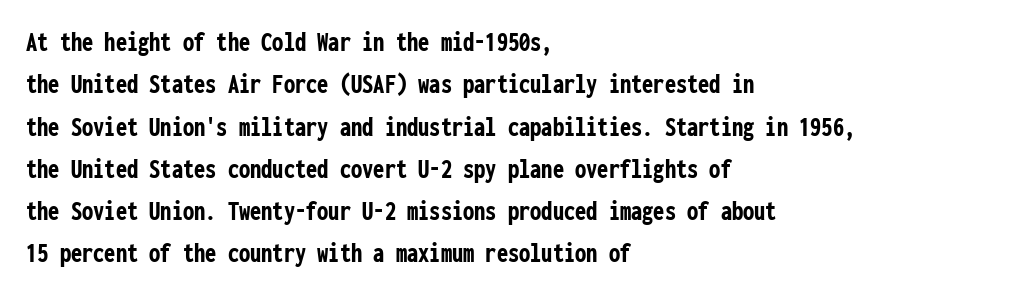
The image shows 28 px semibold, condensed sans-serif type, upright, monospaced; set left-aligned, normal line spacing (1.51x), normal letter spacing, not underlined; low stroke contrast and a medium x-height.
